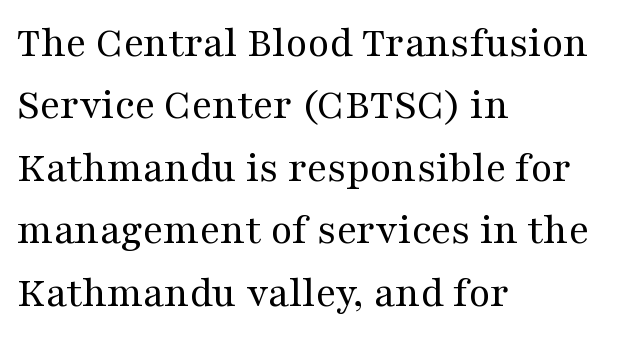
The gap between lines stays unmarked. The font family rendered here belongs to the serif group. The face used here is proportionally spaced, like ordinary book or web type. Students, observe: this is what conventionally led text looks like. The lettering holds an erect, upright posture throughout. Typeset ragged right — the left edge is the straight one.
